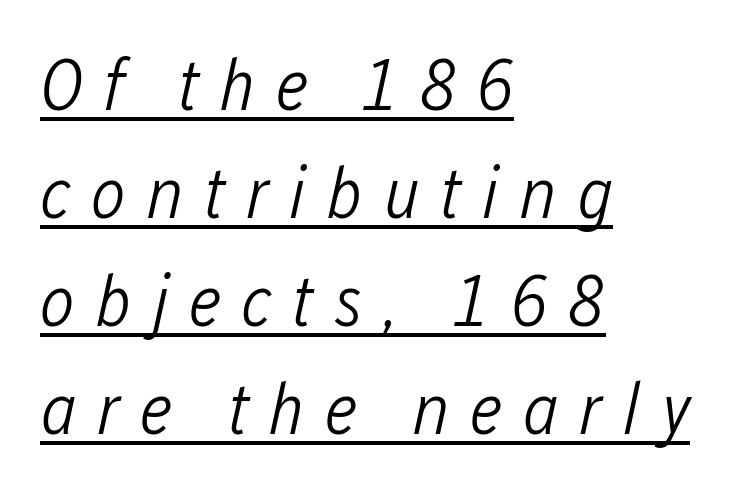
Q: Is the text bold? A: No.
Q: Is the text italic (slanted)? A: Yes, it leans right by about 12 degrees.
Q: Is the text underlined? A: Yes.
Q: How is the paragraph aligned? A: Left-aligned.
Q: Is the spacing between letters normal or unusually wide? A: Unusually wide.
Q: Is the spacing between lines tight, normal or loose? A: Normal.
Q: Width (condensed, normal, or wide)? A: Condensed.
Q: Stroke contrast? A: Low.
Q: x-height? A: Medium.
Q: Monospaced? A: No.
